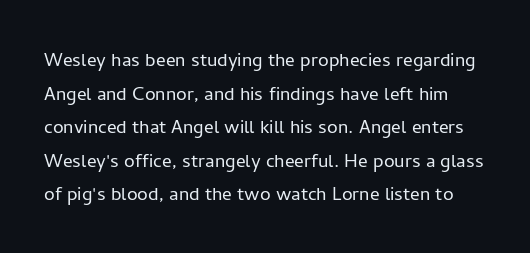
The image shows 24 px text type, upright; set normal line spacing (1.4x), normal letter spacing, not underlined.
